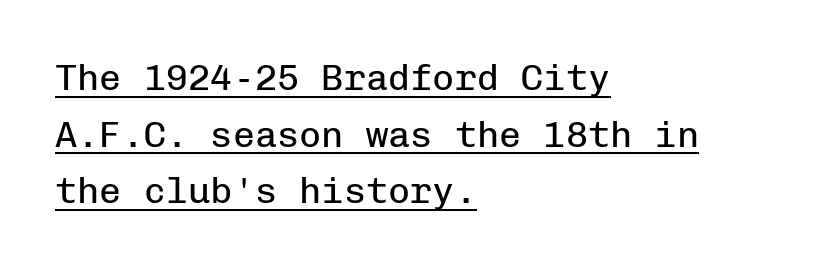
{"serif": "no", "italic": "no", "bold": "no", "weight": "regular", "width": "normal", "stroke_contrast": "low", "x_height": "medium", "monospaced": "yes", "underline": "yes", "align": "left", "line_spacing": "normal", "line_spacing_ratio": 1.53, "letter_spacing": "normal", "letter_spacing_em": 0.0, "glyph_px": 37}
